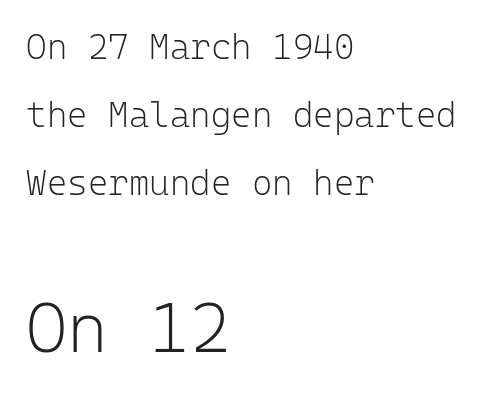
The image shows 70 px light sans-serif type, upright, monospaced; set left-aligned, loose line spacing (1.95x), normal letter spacing, not underlined; the second (bottom) block is 2.0x larger; low stroke contrast and a medium x-height.
